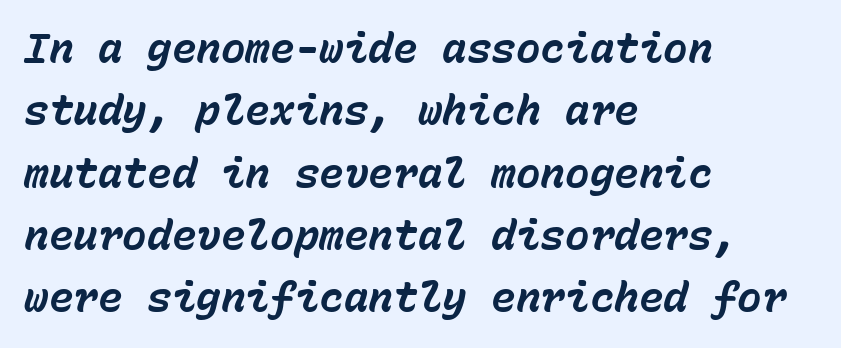
Q: Is the text bold? A: Yes.
Q: Is the text italic (slanted)? A: Yes, it leans right by about 15 degrees.
Q: Is the text underlined? A: No.
Q: How is the paragraph aligned? A: Left-aligned.
Q: Is the spacing between letters normal or unusually wide? A: Normal.
Q: Is the spacing between lines tight, normal or loose? A: Normal.
Q: Width (condensed, normal, or wide)? A: Normal.
Q: Stroke contrast? A: Low.
Q: x-height? A: Medium.
Q: Monospaced? A: Yes.
